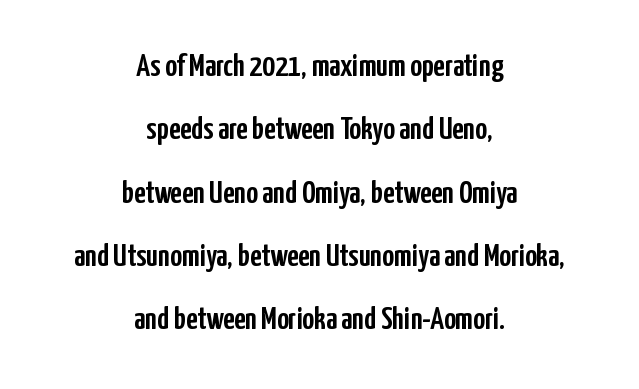
{"serif": "no", "italic": "no", "width": "condensed", "stroke_contrast": "low", "x_height": "medium", "monospaced": "no", "underline": "no", "align": "center", "line_spacing": "loose", "line_spacing_ratio": 1.98, "letter_spacing": "normal", "letter_spacing_em": 0.0, "glyph_px": 32}
